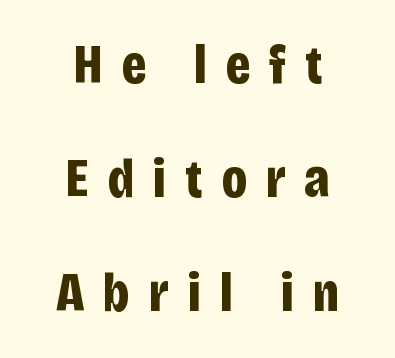
{"serif": "no", "italic": "no", "bold": "yes", "weight": "bold", "width": "condensed", "stroke_contrast": "low", "x_height": "large", "monospaced": "no", "underline": "no", "align": "center", "line_spacing": "loose", "line_spacing_ratio": 2.04, "letter_spacing": "wide", "letter_spacing_em": 0.33, "glyph_px": 56}
